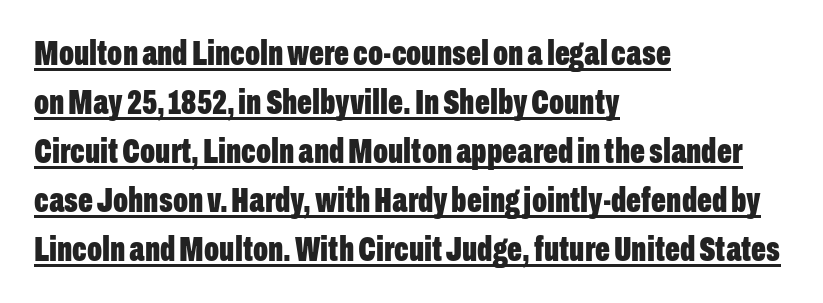
The image shows 35 px bold, condensed sans-serif type, upright; set left-aligned, normal line spacing (1.4x), normal letter spacing, underlined; low stroke contrast and a medium x-height.
